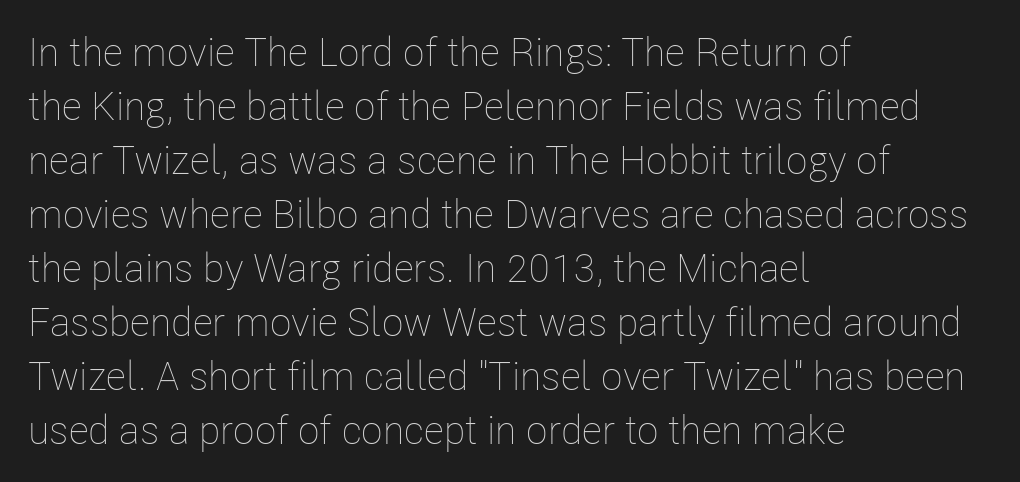
The image shows 40 px thin, condensed type, upright; set left-aligned, normal line spacing (1.35x), normal letter spacing, not underlined; low stroke contrast and a medium x-height.
